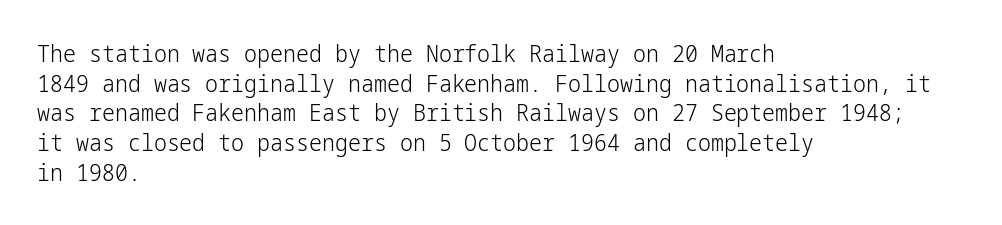
The lines sit at an ordinary, default distance from one another. The rag falls on the right side of this text block. The characters are drawn with everyday or finer stroke widths. Descender tails drop into unmarked territory.
